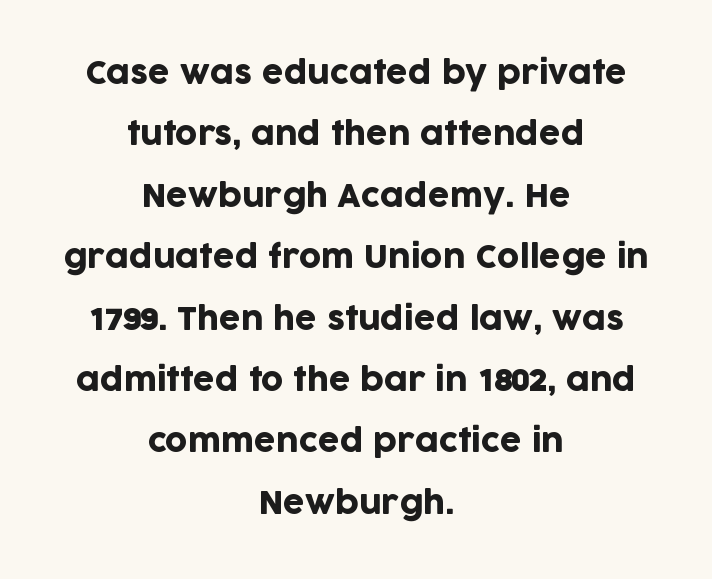
Q: Is the text italic (slanted)? A: No, it is upright.
Q: Is the typeface a serif or a sans-serif typeface? A: Sans-serif.
Q: Is the text underlined? A: No.
Q: How is the paragraph aligned? A: Centered.
Q: Is the spacing between letters normal or unusually wide? A: Normal.
Q: Is the spacing between lines tight, normal or loose? A: Loose.
Q: Width (condensed, normal, or wide)? A: Normal.
Q: Stroke contrast? A: Low.
Q: x-height? A: Large.
Q: Monospaced? A: No.
